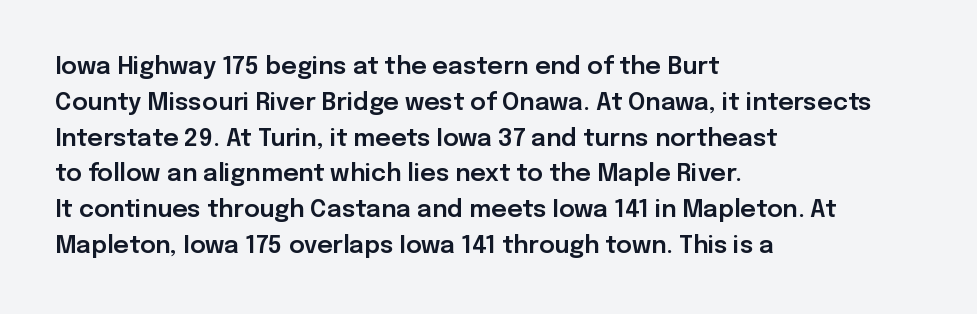
The image shows 24 px text type, upright; set left-aligned, normal line spacing (1.49x), normal letter spacing, not underlined.
